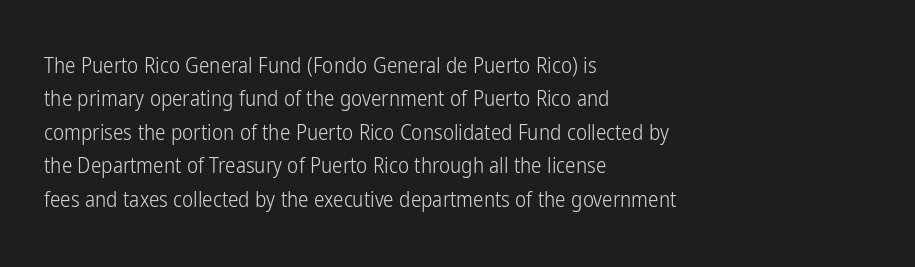
How would I describe the line gaps? Plain and ordinary. Weight: in the light-to-regular range. The type is set solid horizontally, with unmodified tracking. The lines are quadded left.
